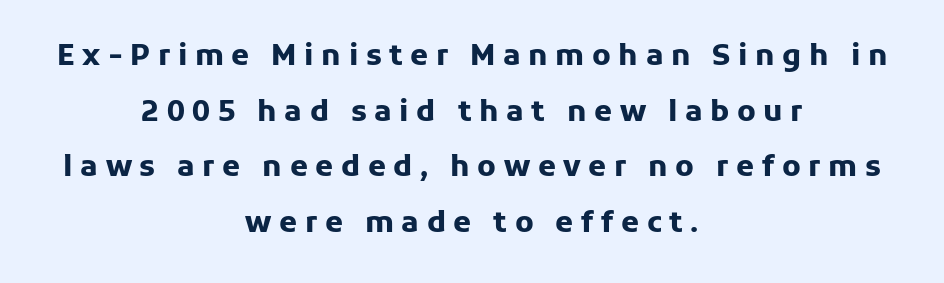
The image shows 29 px heavy sans-serif type, upright; set centered, loose line spacing (1.92x), unusually wide letter spacing (+0.26 em), not underlined; low stroke contrast and a medium x-height.
